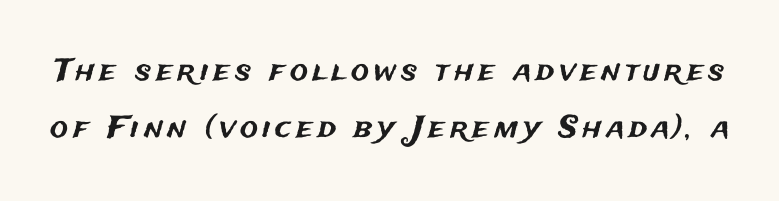
Words float on clear page, feet unadorned. Serif or sans? Sans — the stroke terminals are bare. Think of a printed novel: that variable character pitch is what you see here.
